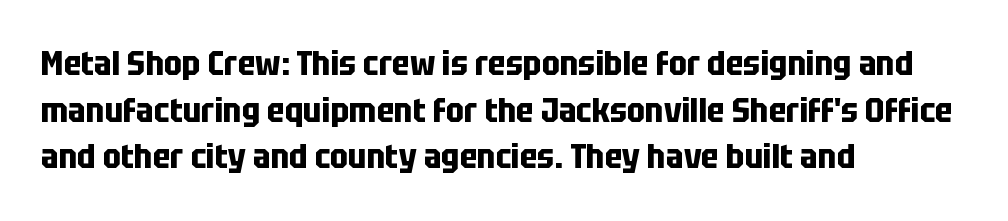
Q: Is the text bold? A: Yes.
Q: Is the text italic (slanted)? A: No, it is upright.
Q: Is the typeface a serif or a sans-serif typeface? A: Sans-serif.
Q: Is the text underlined? A: No.
Q: How is the paragraph aligned? A: Left-aligned.
Q: Is the spacing between letters normal or unusually wide? A: Normal.
Q: Is the spacing between lines tight, normal or loose? A: Normal.
Q: Width (condensed, normal, or wide)? A: Condensed.
Q: Stroke contrast? A: Low.
Q: x-height? A: Large.
Q: Monospaced? A: No.
